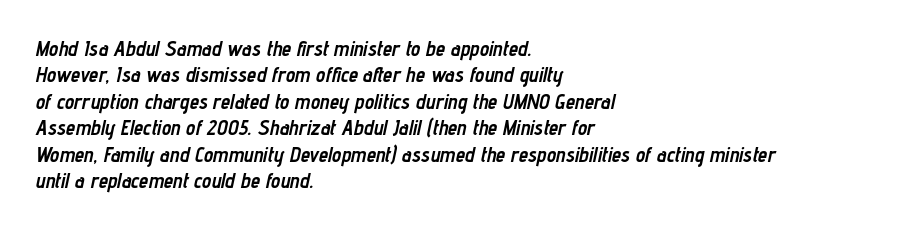
{"italic": "yes", "lean": "right", "slant_degrees": 12, "bold": "yes", "underline": "no", "align": "left", "line_spacing": "normal", "line_spacing_ratio": 1.26, "letter_spacing": "normal", "letter_spacing_em": 0.0, "glyph_px": 21}
